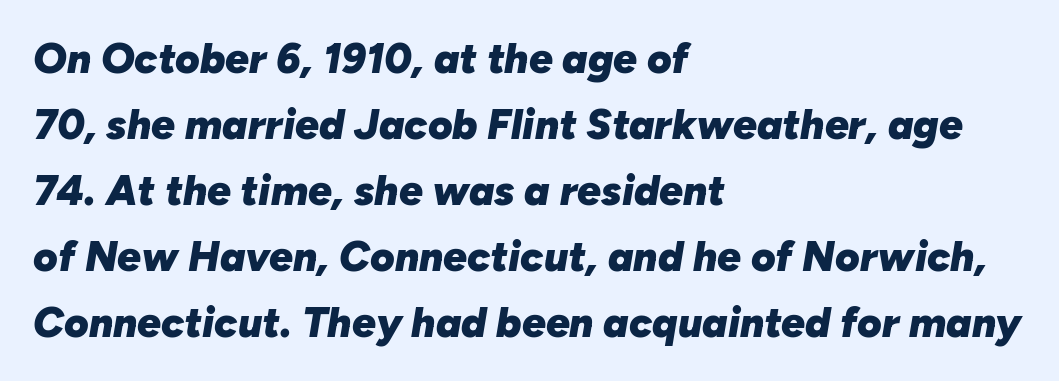
Q: Is the text bold? A: Yes.
Q: Is the text italic (slanted)? A: Yes, it leans right by about 10 degrees.
Q: Is the text underlined? A: No.
Q: How is the paragraph aligned? A: Left-aligned.
Q: Is the spacing between letters normal or unusually wide? A: Normal.
Q: Is the spacing between lines tight, normal or loose? A: Normal.
Q: Width (condensed, normal, or wide)? A: Normal.
Q: Stroke contrast? A: Low.
Q: x-height? A: Medium.
Q: Monospaced? A: No.
